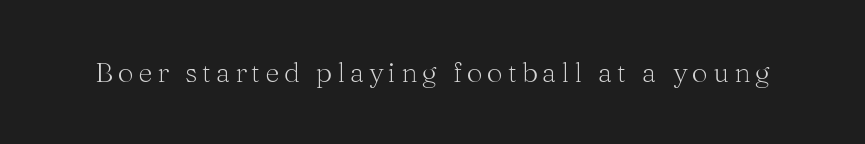
The image shows 28 px light serif type, upright; set not underlined; medium stroke contrast and a medium x-height.
